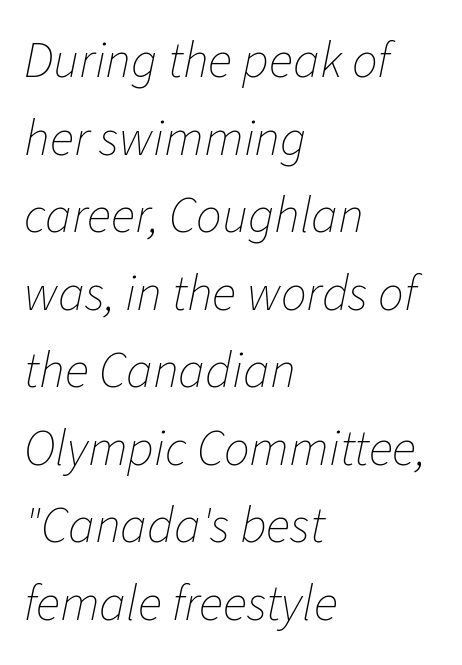
Q: Is the text bold? A: No.
Q: Is the text italic (slanted)? A: Yes, it leans right by about 11 degrees.
Q: Is the text underlined? A: No.
Q: How is the paragraph aligned? A: Left-aligned.
Q: Is the spacing between letters normal or unusually wide? A: Normal.
Q: Is the spacing between lines tight, normal or loose? A: Normal.
Q: Width (condensed, normal, or wide)? A: Normal.
Q: Stroke contrast? A: Low.
Q: x-height? A: Medium.
Q: Monospaced? A: No.
